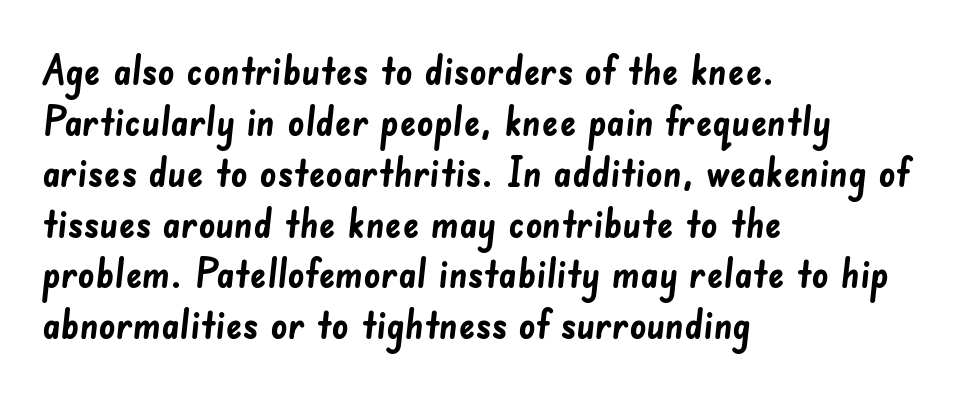
The image shows 41 px semibold sans-serif type; set left-aligned, line spacing 1.24x, normal letter spacing, not underlined; low stroke contrast and a small x-height.
